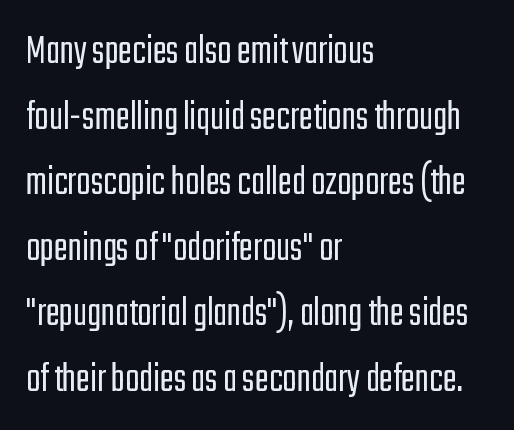
{"serif": "no", "italic": "no", "bold": "no", "weight": "light", "width": "condensed", "stroke_contrast": "low", "x_height": "medium", "monospaced": "no", "underline": "no", "align": "left", "line_spacing": "normal", "line_spacing_ratio": 1.56, "letter_spacing": "normal", "letter_spacing_em": 0.0, "glyph_px": 42}
